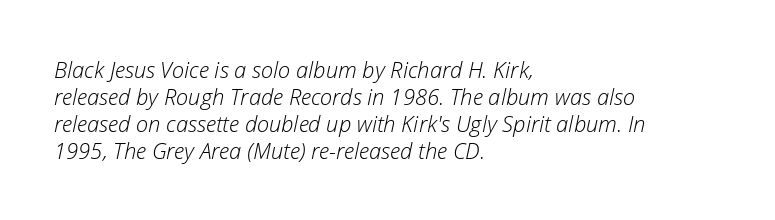
Q: Is the text bold? A: No.
Q: Is the text italic (slanted)? A: Yes, it leans right by about 12 degrees.
Q: Is the text underlined? A: No.
Q: How is the paragraph aligned? A: Left-aligned.
Q: Is the spacing between letters normal or unusually wide? A: Normal.
